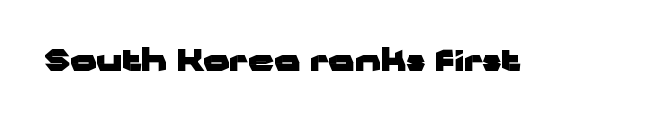
Q: Is the text bold? A: Yes.
Q: Is the text italic (slanted)? A: No, it is upright.
Q: Is the typeface a serif or a sans-serif typeface? A: Sans-serif.
Q: Is the text underlined? A: No.
Q: Is the spacing between letters normal or unusually wide? A: Normal.
Q: Width (condensed, normal, or wide)? A: Wide.
Q: Stroke contrast? A: Low.
Q: x-height? A: Medium.
Q: Monospaced? A: No.
